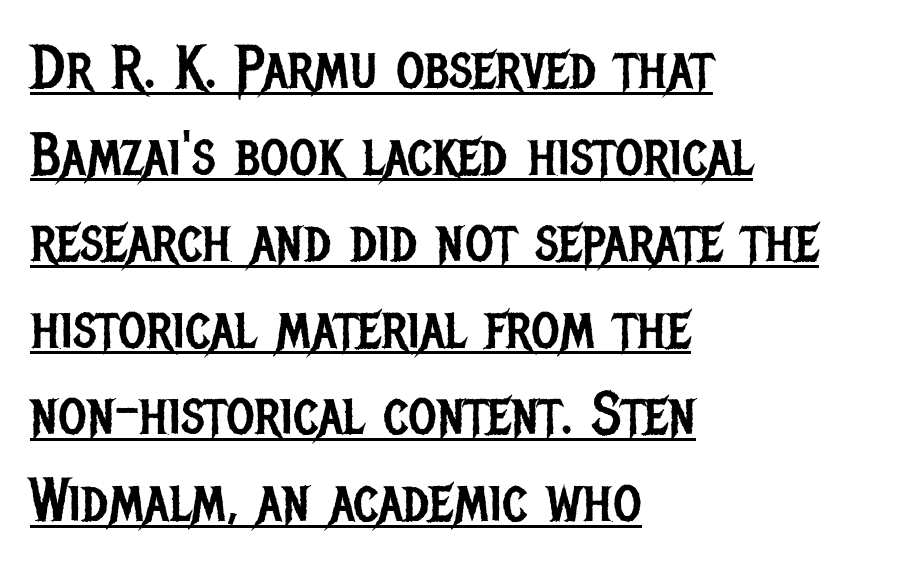
The space between consecutive lines is moderate. Posture: straight, roman, zero tilt. The letters advance in unequal steps, a hallmark of proportional type. The rendering uses the underline text-decoration.
